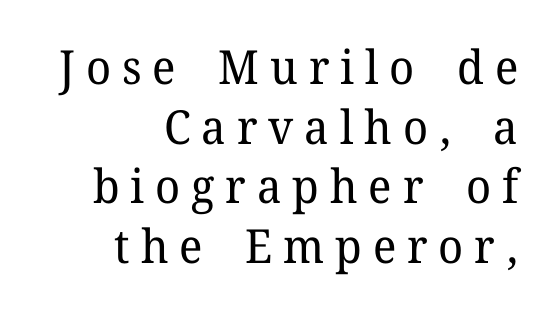
The glyphs in this specimen are seriffed. The lettering stays uniformly vertical, giving the passage a roman look. No chunkiness to these letters — they're not bold. The letterforms stand isolated, each surrounded by extra space. Nobody drew a line under any word here.
